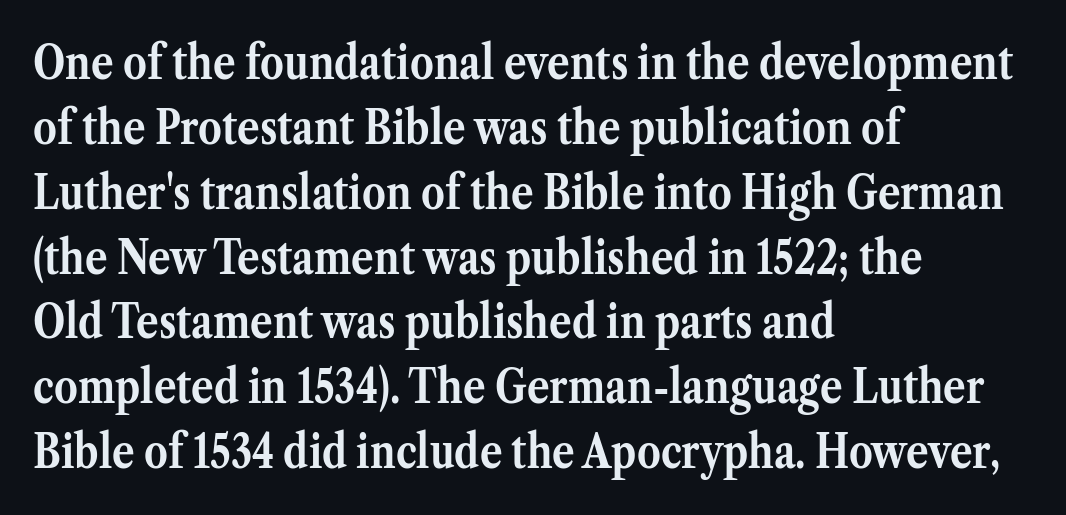
{"serif": "yes", "italic": "no", "bold": "yes", "weight": "semibold", "width": "normal", "stroke_contrast": "medium", "x_height": "medium", "monospaced": "no", "underline": "no", "align": "left", "line_spacing": "normal", "line_spacing_ratio": 1.38, "letter_spacing": "normal", "letter_spacing_em": 0.0, "glyph_px": 47}
